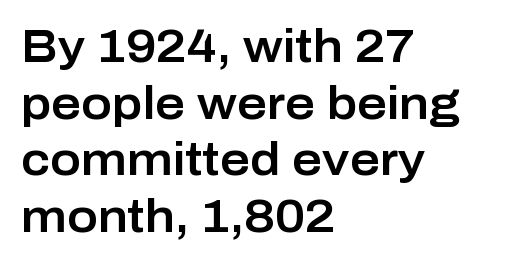
The image shows 46 px sans-serif type, upright; set left-aligned, line spacing 1.23x, normal letter spacing, not underlined; low stroke contrast and a medium x-height.
